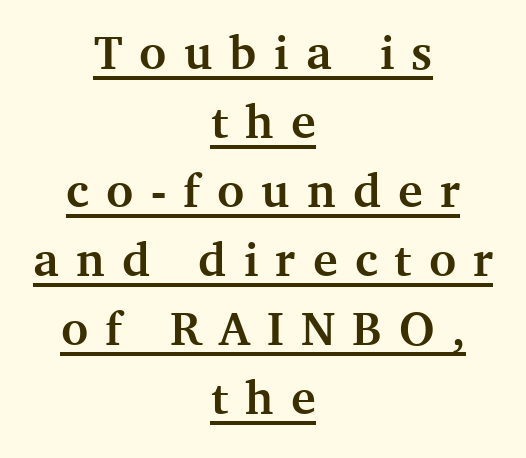
How are the letters spaced? Widely, with obvious added tracking. Looks like regular typesetting: each glyph gets only the width it needs. A student would call this center alignment; a typographer would say set centered. The sample's only ornament is a line tracing under the words. Yep, those are serifs on the letters.
